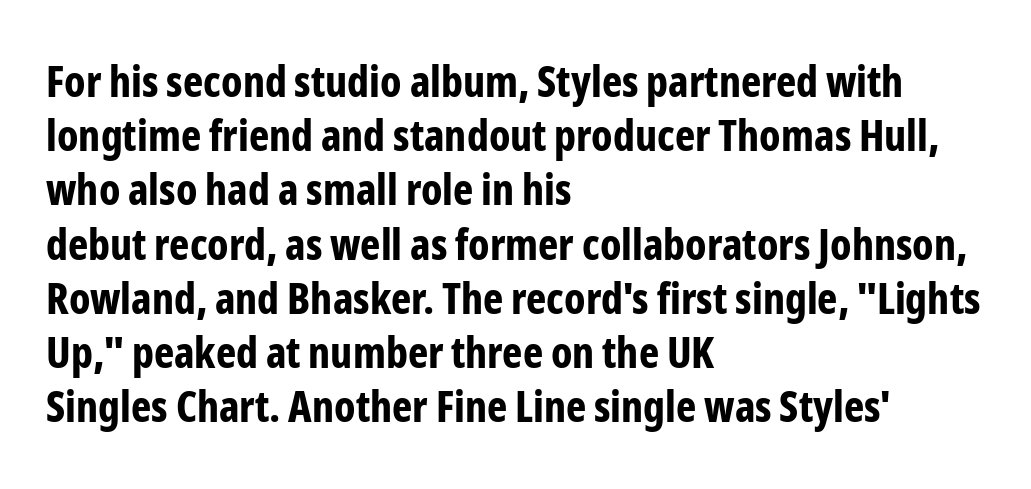
{"serif": "no", "italic": "no", "bold": "yes", "weight": "bold", "width": "condensed", "stroke_contrast": "low", "x_height": "medium", "monospaced": "no", "underline": "no", "align": "left", "line_spacing": "normal", "line_spacing_ratio": 1.26, "letter_spacing": "normal", "letter_spacing_em": 0.0, "glyph_px": 43}
